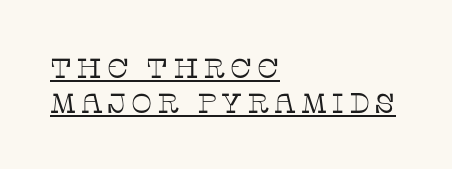
This sample is left-justified, so line endings fall wherever the words run out. Does the type have serifs? Yes, each stem ends in a small foot. Each new line begins a customary step beneath the previous one. The axis of the letterforms is exactly vertical. Stems here are at most as thick as an everyday book face.
